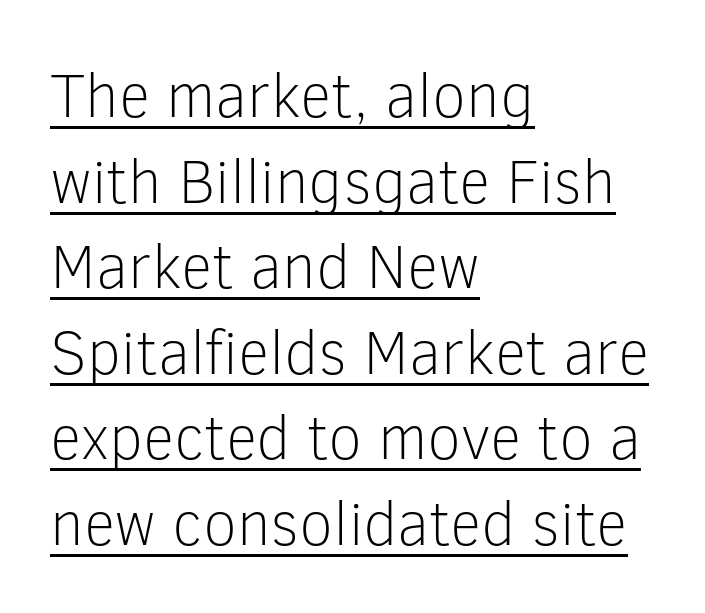
Q: Is the text bold? A: No.
Q: Is the text italic (slanted)? A: No, it is upright.
Q: Is the typeface a serif or a sans-serif typeface? A: Sans-serif.
Q: Is the text underlined? A: Yes.
Q: How is the paragraph aligned? A: Left-aligned.
Q: Is the spacing between letters normal or unusually wide? A: Normal.
Q: Is the spacing between lines tight, normal or loose? A: Normal.
Q: Width (condensed, normal, or wide)? A: Normal.
Q: Stroke contrast? A: Low.
Q: x-height? A: Medium.
Q: Monospaced? A: No.
